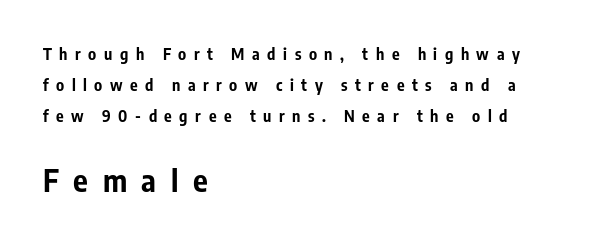
The image shows 31 px bold, condensed sans-serif type, upright; set left-aligned, loose line spacing (1.93x), unusually wide letter spacing (+0.47 em), not underlined; the second (bottom) block is 1.94x larger; low stroke contrast and a medium x-height.
